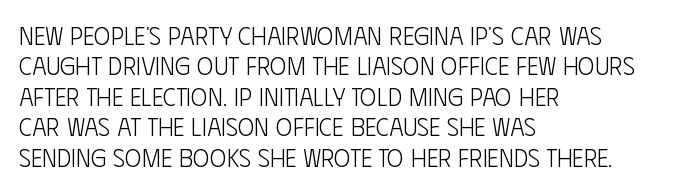
Q: Is the text bold? A: No.
Q: Is the text italic (slanted)? A: No, it is upright.
Q: Is the text underlined? A: No.
Q: How is the paragraph aligned? A: Left-aligned.
Q: Is the spacing between letters normal or unusually wide? A: Normal.
